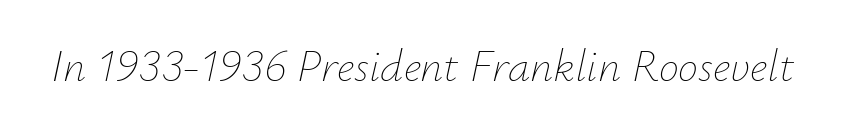
Q: Is the text bold? A: No.
Q: Is the text italic (slanted)? A: Yes, it leans right by about 12 degrees.
Q: Is the text underlined? A: No.
Q: Is the spacing between letters normal or unusually wide? A: Normal.
Q: Width (condensed, normal, or wide)? A: Normal.
Q: Stroke contrast? A: Low.
Q: x-height? A: Small.
Q: Monospaced? A: No.
